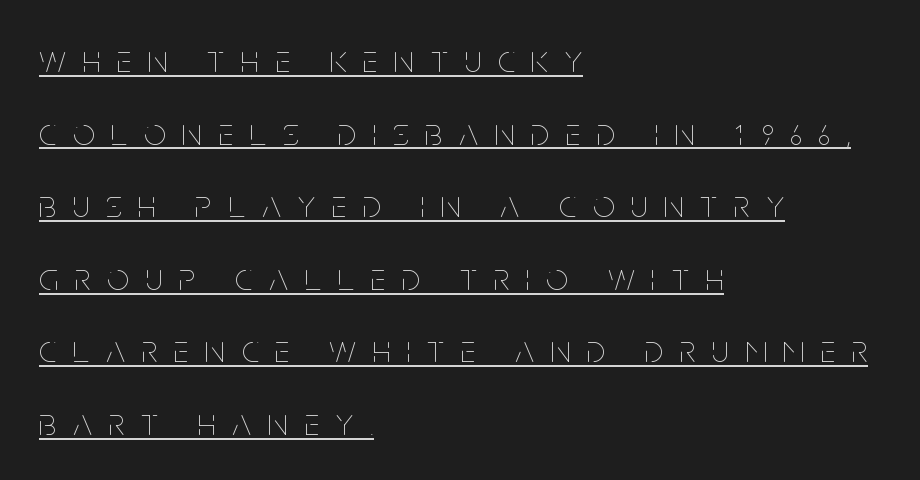
Q: Is the text bold? A: No.
Q: Is the text italic (slanted)? A: No, it is upright.
Q: Is the text underlined? A: Yes.
Q: How is the paragraph aligned? A: Left-aligned.
Q: Is the spacing between letters normal or unusually wide? A: Unusually wide.
Q: Is the spacing between lines tight, normal or loose? A: Loose.
Q: Width (condensed, normal, or wide)? A: Condensed.
Q: Stroke contrast? A: Low.
Q: x-height? A: Large.
Q: Monospaced? A: No.
